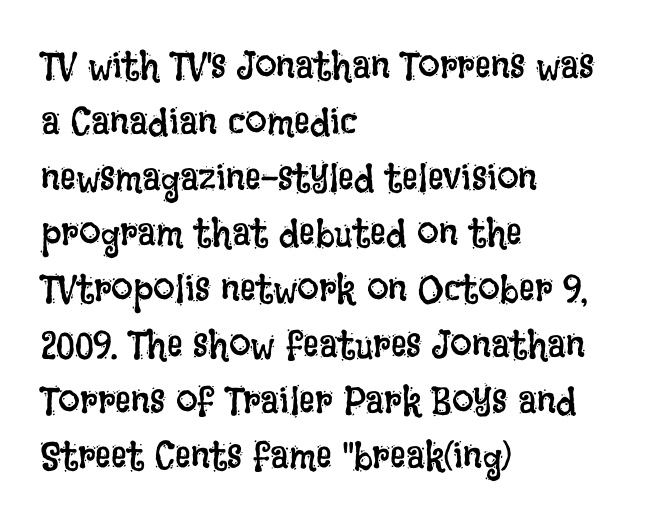
The image shows 39 px regular-weight, condensed type, upright; set left-aligned, normal line spacing (1.43x), normal letter spacing, not underlined; low stroke contrast and a large x-height.
